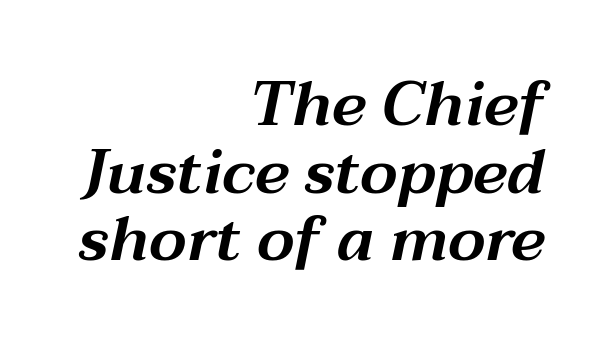
Quick note: italic. Nothing unusual about the tracking: characters are spaced as the font intends. This rendering uses right alignment, leaving the left contour irregular. A typesetter would call this proportional, since set widths differ per character.
